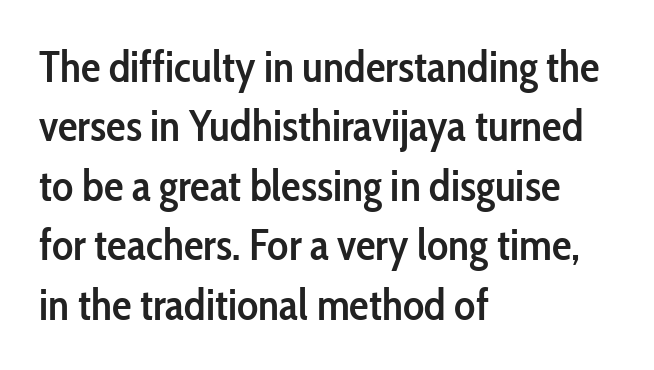
Q: Is the text bold? A: Semi-bold.
Q: Is the text italic (slanted)? A: No, it is upright.
Q: Is the typeface a serif or a sans-serif typeface? A: Sans-serif.
Q: Is the text underlined? A: No.
Q: How is the paragraph aligned? A: Left-aligned.
Q: Is the spacing between letters normal or unusually wide? A: Normal.
Q: Is the spacing between lines tight, normal or loose? A: Normal.
Q: Width (condensed, normal, or wide)? A: Condensed.
Q: Stroke contrast? A: Low.
Q: x-height? A: Medium.
Q: Monospaced? A: No.
